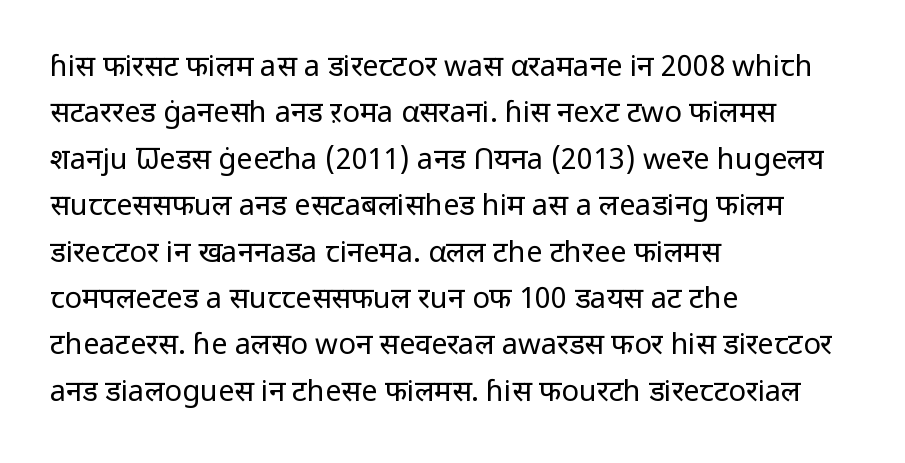
{"serif": "no", "italic": "no", "bold": "no", "weight": "regular", "width": "normal", "stroke_contrast": "low", "x_height": "medium", "monospaced": "no", "underline": "no", "align": "left", "line_spacing": "normal", "line_spacing_ratio": 1.6, "letter_spacing": "normal", "letter_spacing_em": 0.0, "glyph_px": 29}
